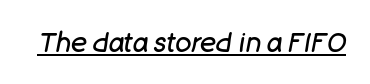
{"italic": "yes", "lean": "right", "slant_degrees": 11, "bold": "no", "underline": "yes", "letter_spacing": "normal", "letter_spacing_em": 0.0, "glyph_px": 27}
